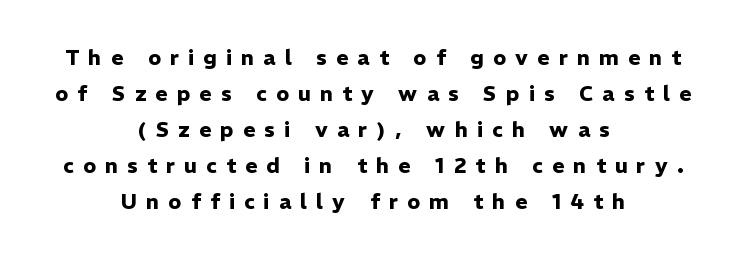
{"italic": "no", "bold": "yes", "underline": "no", "align": "center", "line_spacing_ratio": 1.71, "letter_spacing": "wide", "letter_spacing_em": 0.44, "glyph_px": 21}
